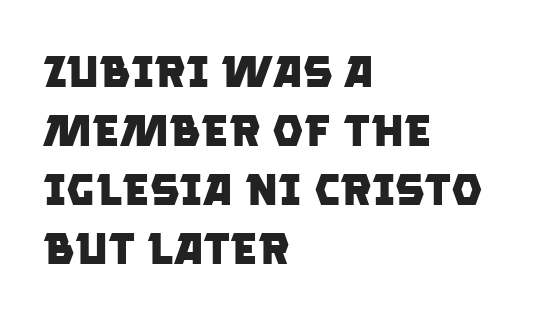
The image shows 44 px heavy sans-serif type; set left-aligned, normal line spacing (1.34x), normal letter spacing, not underlined; low stroke contrast and a large x-height.
